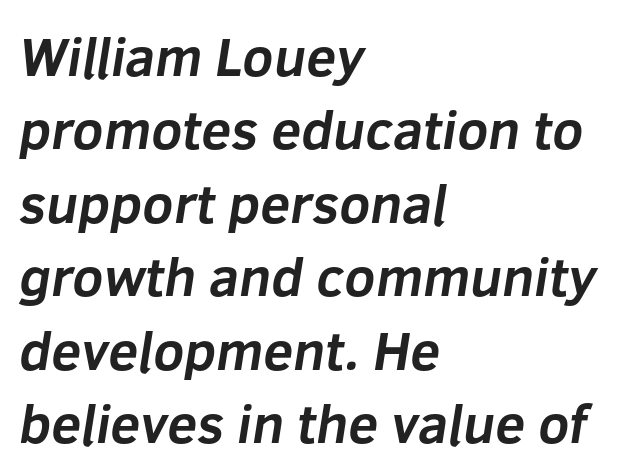
{"serif": "no", "bold": "yes", "weight": "bold", "width": "normal", "stroke_contrast": "low", "x_height": "medium", "monospaced": "no", "underline": "no", "align": "left", "line_spacing": "normal", "line_spacing_ratio": 1.36, "letter_spacing": "normal", "letter_spacing_em": 0.0, "glyph_px": 54}
